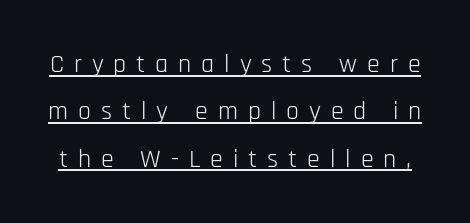
The image shows 26 px text type, upright; set line spacing 1.82x, unusually wide letter spacing (+0.38 em), underlined.
